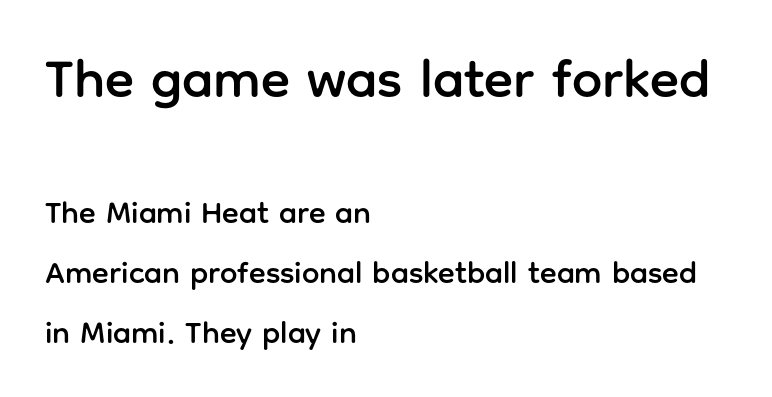
Line beginnings align vertically; line endings do not. Looks like regular typesetting: each glyph gets only the width it needs. The space beneath each line is pristine and unruled. The axis of the letterforms is exactly vertical. Is the letter spacing exaggerated? No — it looks like the ordinary default.
